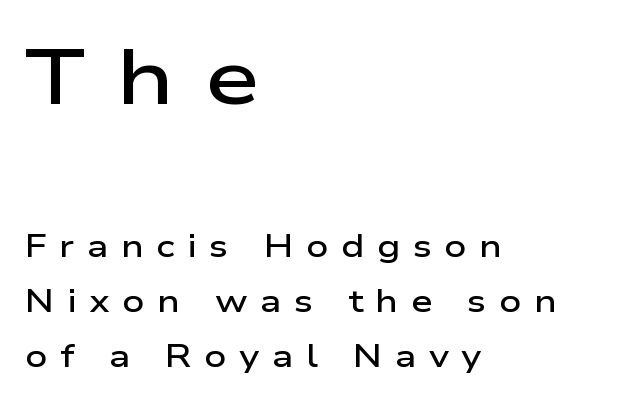
The image shows 78 px semibold, wide sans-serif type, upright; set left-aligned, line spacing 1.77x, unusually wide letter spacing (+0.4 em), not underlined; the first (top) block is 2.52x larger; low stroke contrast and a medium x-height.
